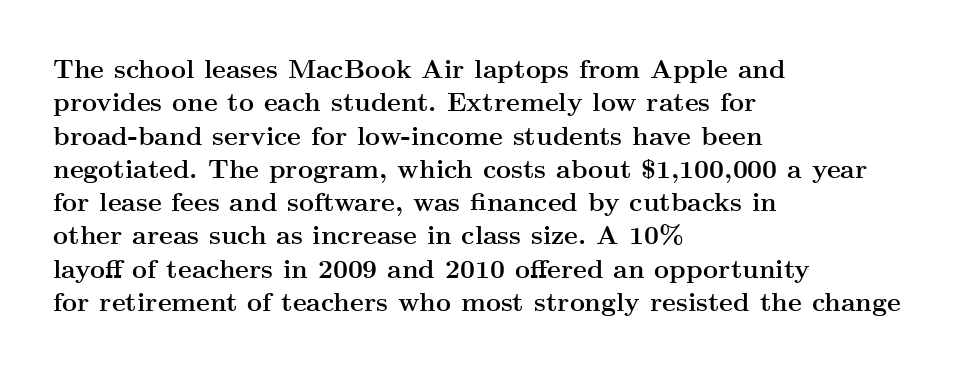
In terms of posture, this sample is upright. Look at the stroke-to-counter ratio: heavy, a bold. Notice how descenders clear the ascenders below comfortably — that's standard leading. The zone under the glyphs is completely vacant. The rendering keeps characters at their native spacing.
